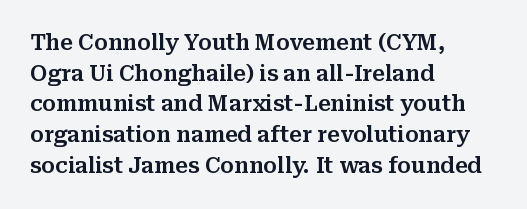
{"italic": "no", "underline": "no", "align": "left", "line_spacing": "normal", "line_spacing_ratio": 1.46, "letter_spacing": "normal", "letter_spacing_em": 0.0, "glyph_px": 21}
